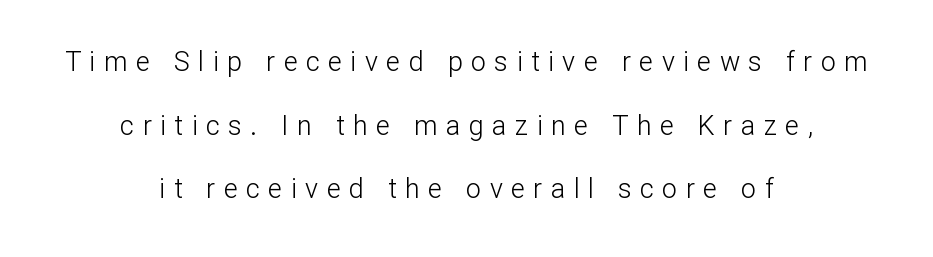
These lines stand farther apart than default settings would place them. There is plenty of visible air inserted between adjacent glyphs. On a weight scale, this lands at 450 or below. Tall strokes in this sample are plumb rather than angled.
